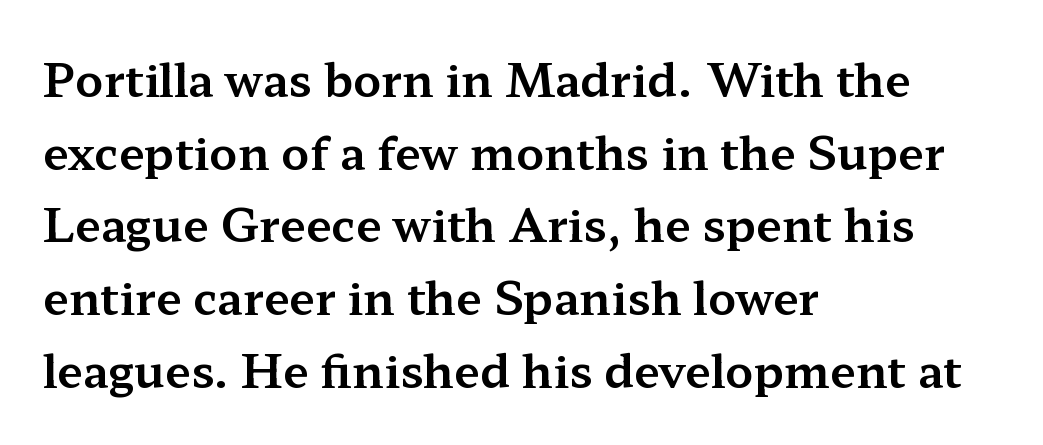
{"serif": "yes", "italic": "no", "width": "wide", "stroke_contrast": "medium", "x_height": "medium", "monospaced": "no", "underline": "no", "align": "left", "line_spacing": "normal", "line_spacing_ratio": 1.58, "letter_spacing": "normal", "letter_spacing_em": 0.0, "glyph_px": 46}
